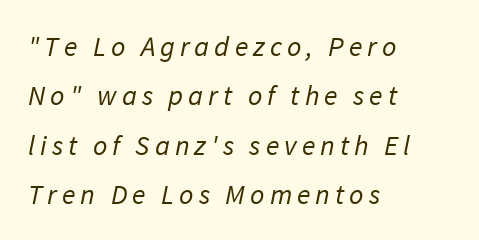
{"serif": "no", "bold": "no", "weight": "regular", "width": "normal", "stroke_contrast": "low", "x_height": "medium", "monospaced": "no", "underline": "no", "align": "left", "line_spacing_ratio": 1.76, "glyph_px": 28}
